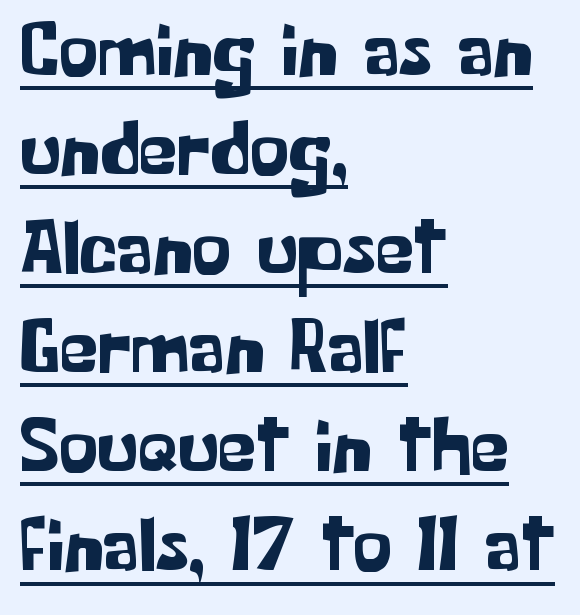
The ragged edge is on the right, which tells us the setting is flush left. The rendering shows plain stroke endings on the letterforms — a sans-serif design. Character widths vary here, with narrow letters taking less room than wide ones. Like a heading marked for emphasis, these lines bear an underscore. The letters stand upright; this is a roman face. There is no visible air inserted between adjacent glyphs.
